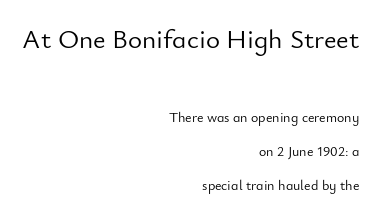
Letters rest on an invisible, unmarked baseline. If you drew a line through each stem, it would be perfectly vertical. This rendering leaves character spacing at its baseline value. A student would notice the top passage is typeset larger than what follows.
